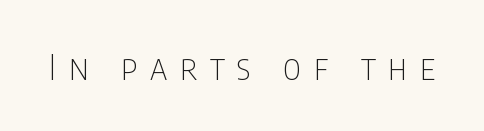
Q: Is the text bold? A: No.
Q: Is the text italic (slanted)? A: No, it is upright.
Q: Is the typeface a serif or a sans-serif typeface? A: Sans-serif.
Q: Is the text underlined? A: No.
Q: Is the spacing between letters normal or unusually wide? A: Unusually wide.
Q: Width (condensed, normal, or wide)? A: Condensed.
Q: Stroke contrast? A: Low.
Q: x-height? A: Large.
Q: Monospaced? A: No.
